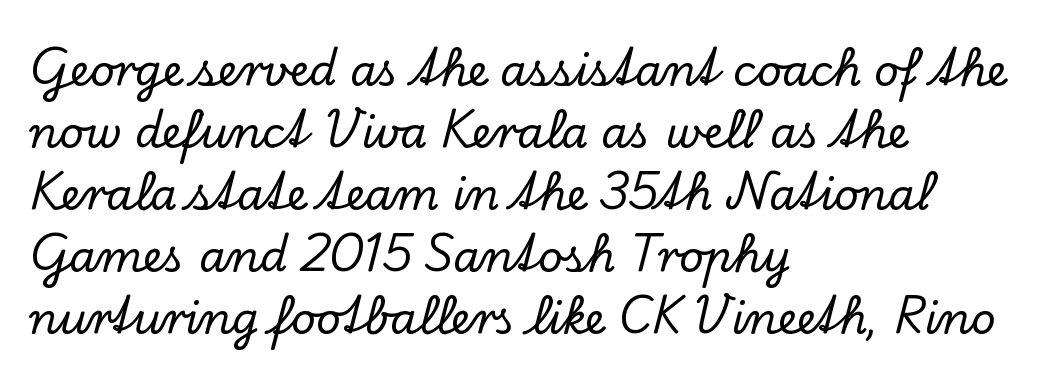
Q: Is the text italic (slanted)? A: Yes.
Q: Is the typeface a serif or a sans-serif typeface? A: Serif.
Q: Is the text underlined? A: No.
Q: How is the paragraph aligned? A: Left-aligned.
Q: Is the spacing between letters normal or unusually wide? A: Normal.
Q: Is the spacing between lines tight, normal or loose? A: Normal.
Q: Width (condensed, normal, or wide)? A: Normal.
Q: Stroke contrast? A: Low.
Q: x-height? A: Small.
Q: Monospaced? A: No.
